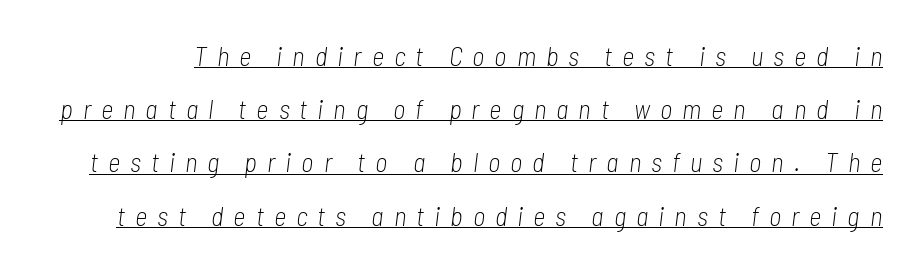
The image shows 27 px text type, italic (leaning right); set loose line spacing (1.97x), unusually wide letter spacing (+0.37 em), underlined.
